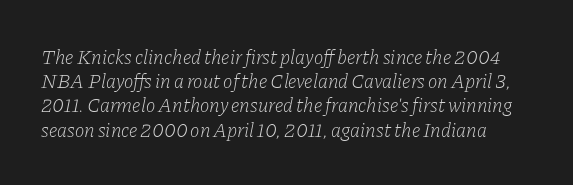
This rendering leaves character spacing at its baseline value. Bold? No — there's no thickening of the strokes. If you drew a line through each stem, it would be angled. Words float on clear page, feet unadorned.
